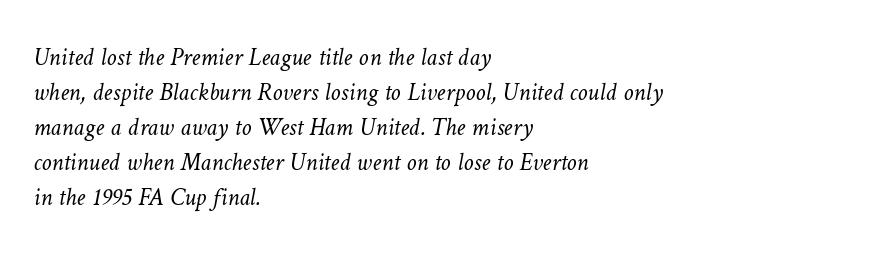
The image shows 25 px text type; set left-aligned, normal line spacing (1.4x), normal letter spacing, not underlined.
